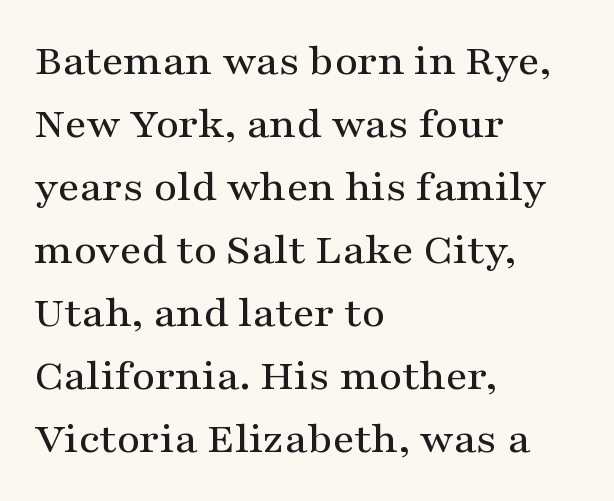
Compared with typical paragraphs, the rows here are spaced about the same. Varying glyph widths throughout — classic text-font behaviour. This rendering uses left alignment, leaving the right contour irregular. In terms of posture, this sample is upright.
